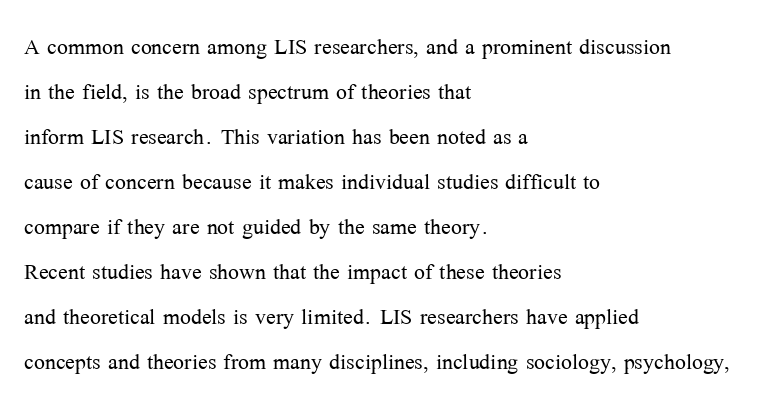
If you drew a ruler down the left edge, every line would touch it. These lines keep a tight, regular rhythm from letter to letter. Typographically, this falls in the serif category. Whoever set this chose a conventional vertical rhythm. Looks like regular typesetting: each glyph gets only the width it needs.
